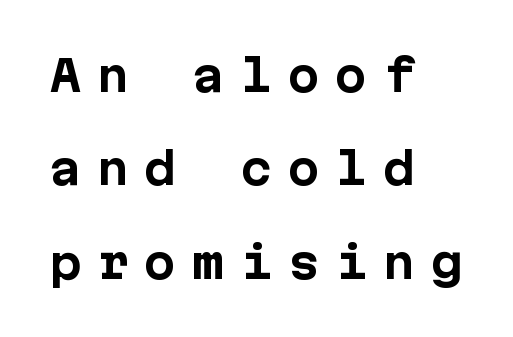
A clean baseline with only descenders dipping below it. Line starts are locked; line ends wander. The face used here is monospaced, like something from a code editor. The font's upright variant was chosen for this text. Spacing between characters has been opened up far beyond the box default. Compared with an ordinary text face, these strokes are far heavier — a full bold.
